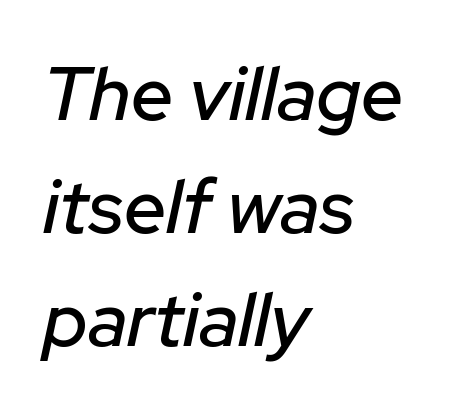
The image shows 75 px text type, italic (leaning right); set left-aligned, normal line spacing (1.51x), normal letter spacing, not underlined; low stroke contrast and a medium x-height.
